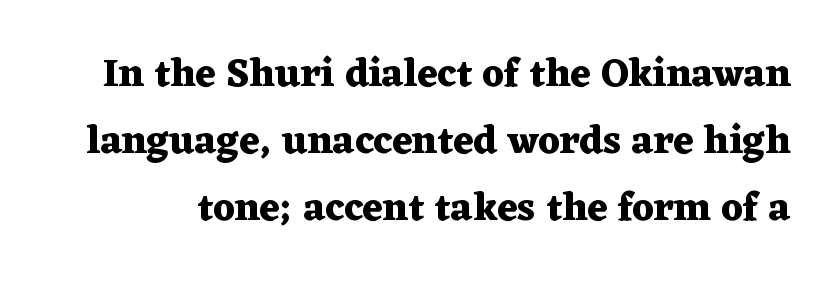
Letters rest on an invisible, unmarked baseline. The strokes are fattened all the way to bold. Looks like regular typesetting: each glyph gets only the width it needs. Does the leading feel generous? No, just average. The horizontal fit of the characters is conventional and even.
